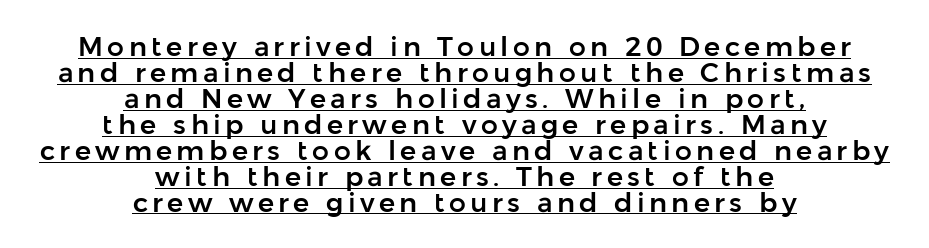
{"italic": "no", "underline": "yes", "align": "center", "line_spacing": "tight", "line_spacing_ratio": 0.96, "glyph_px": 27}
